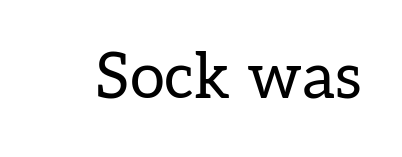
{"serif": "yes", "italic": "no", "bold": "no", "weight": "regular", "width": "normal", "stroke_contrast": "low", "x_height": "medium", "monospaced": "no", "underline": "no", "letter_spacing": "normal", "letter_spacing_em": 0.0, "glyph_px": 63}
